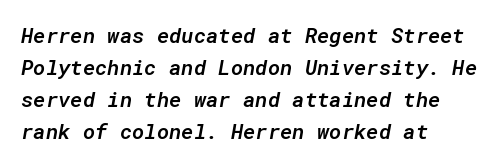
The image shows 21 px text type, italic (leaning right); set left-aligned, normal line spacing (1.53x), normal letter spacing, not underlined.
